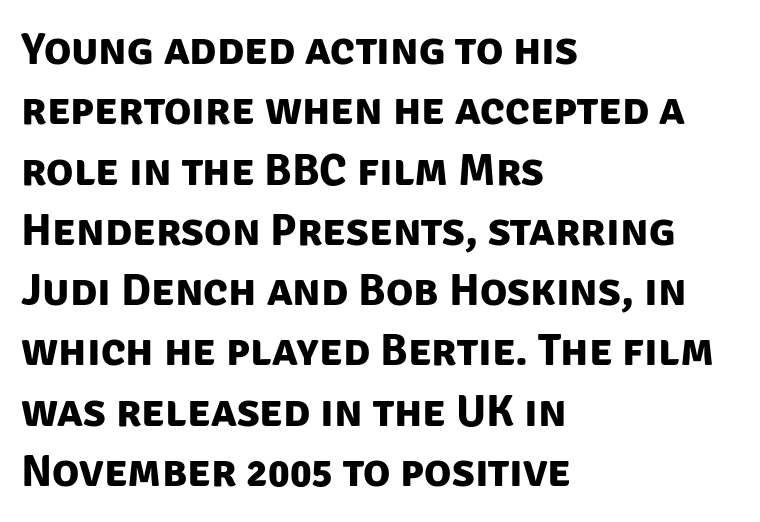
{"serif": "no", "bold": "yes", "weight": "bold", "width": "normal", "stroke_contrast": "low", "x_height": "large", "monospaced": "no", "underline": "no", "align": "left", "line_spacing": "normal", "line_spacing_ratio": 1.34, "letter_spacing": "normal", "letter_spacing_em": 0.0, "glyph_px": 45}
